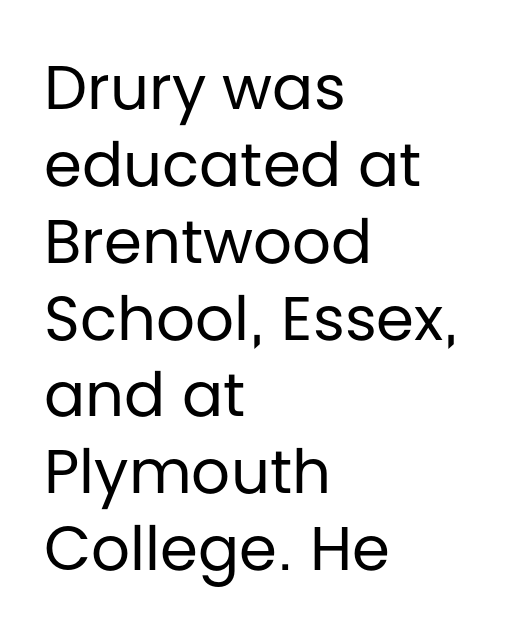
Q: Is the text bold? A: No.
Q: Is the text italic (slanted)? A: No, it is upright.
Q: Is the typeface a serif or a sans-serif typeface? A: Sans-serif.
Q: Is the text underlined? A: No.
Q: How is the paragraph aligned? A: Left-aligned.
Q: Is the spacing between letters normal or unusually wide? A: Normal.
Q: Is the spacing between lines tight, normal or loose? A: Normal.
Q: Width (condensed, normal, or wide)? A: Normal.
Q: Stroke contrast? A: Low.
Q: x-height? A: Large.
Q: Monospaced? A: No.
